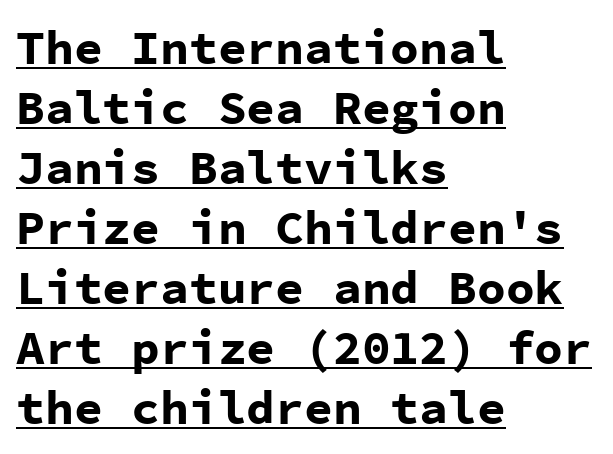
The image shows 48 px bold sans-serif type, upright, monospaced; set left-aligned, normal line spacing (1.25x), normal letter spacing, underlined; low stroke contrast and a medium x-height.
